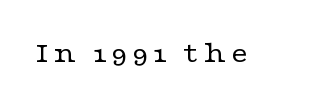
The image shows 30 px regular-weight, wide serif type, upright; set not underlined; low stroke contrast and a medium x-height.
